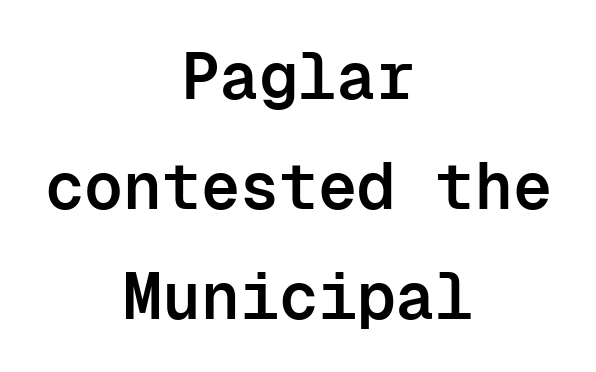
{"serif": "no", "italic": "no", "bold": "semi", "weight": "semibold", "width": "normal", "stroke_contrast": "low", "x_height": "medium", "monospaced": "yes", "underline": "no", "align": "center", "line_spacing": "normal", "line_spacing_ratio": 1.69, "letter_spacing": "normal", "letter_spacing_em": 0.0, "glyph_px": 65}
